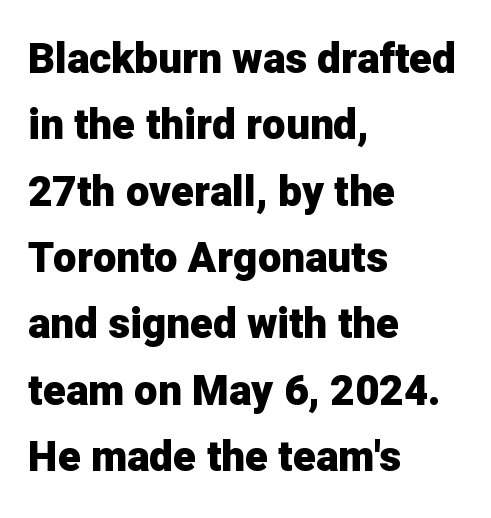
The letters advance in unequal steps, a hallmark of proportional type. The letters stand straight up with perfectly vertical stems. One glance says typical: line gaps are just what's usual. Is the letter spacing exaggerated? No — it looks like the ordinary default. The setting favours the left margin, as ordinary paragraphs usually do. Font category for this specimen: sans-serif.
